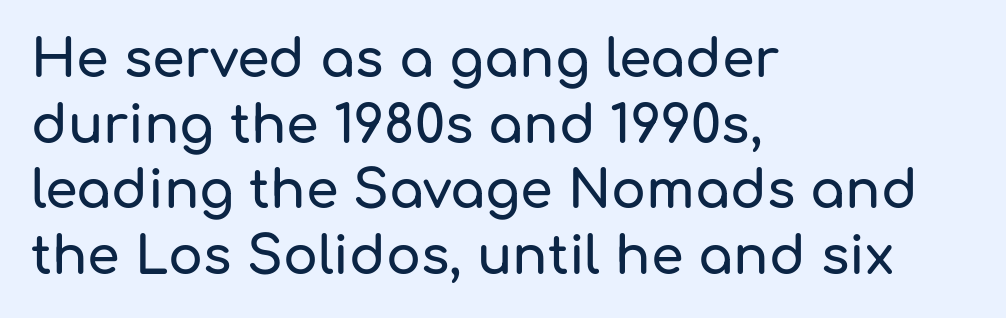
Spacing verdict: proportional, widths tailored to each character. This is the regular roman posture of the typeface. Normally led — the rows are evenly, conventionally spaced. Letters rest on an invisible, unmarked baseline.
